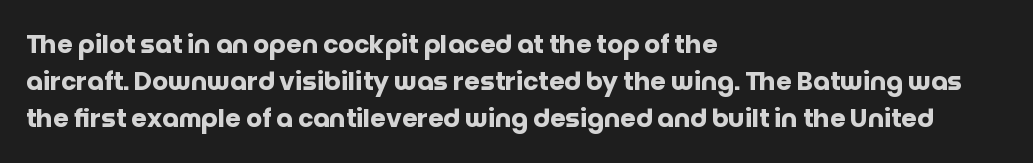
{"italic": "no", "bold": "yes", "underline": "no", "align": "left", "line_spacing": "normal", "line_spacing_ratio": 1.49, "letter_spacing": "normal", "letter_spacing_em": 0.0, "glyph_px": 25}
